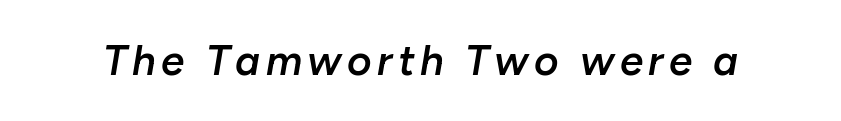
The image shows 42 px semibold type, italic (leaning right); set not underlined; low stroke contrast and a medium x-height.
